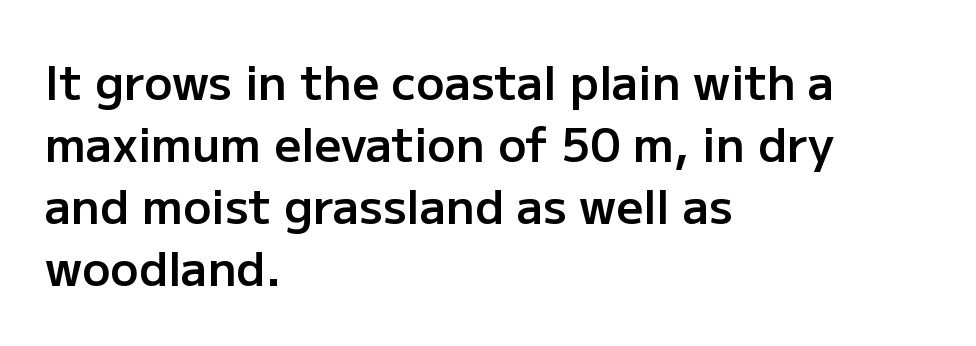
Q: Is the text bold? A: Semi-bold.
Q: Is the text italic (slanted)? A: No, it is upright.
Q: Is the typeface a serif or a sans-serif typeface? A: Sans-serif.
Q: Is the text underlined? A: No.
Q: How is the paragraph aligned? A: Left-aligned.
Q: Is the spacing between letters normal or unusually wide? A: Normal.
Q: Is the spacing between lines tight, normal or loose? A: Normal.
Q: Width (condensed, normal, or wide)? A: Normal.
Q: Stroke contrast? A: Low.
Q: x-height? A: Medium.
Q: Monospaced? A: No.
